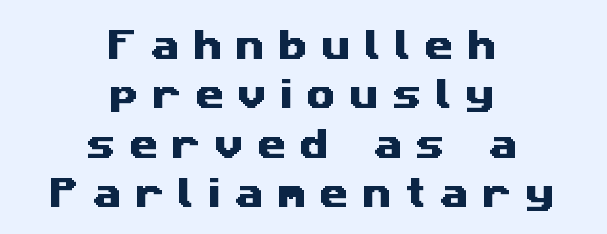
Q: Is the typeface a serif or a sans-serif typeface? A: Sans-serif.
Q: Is the text underlined? A: No.
Q: How is the paragraph aligned? A: Centered.
Q: Is the spacing between letters normal or unusually wide? A: Unusually wide.
Q: Is the spacing between lines tight, normal or loose? A: Normal.
Q: Width (condensed, normal, or wide)? A: Wide.
Q: Stroke contrast? A: Medium.
Q: x-height? A: Medium.
Q: Monospaced? A: No.
